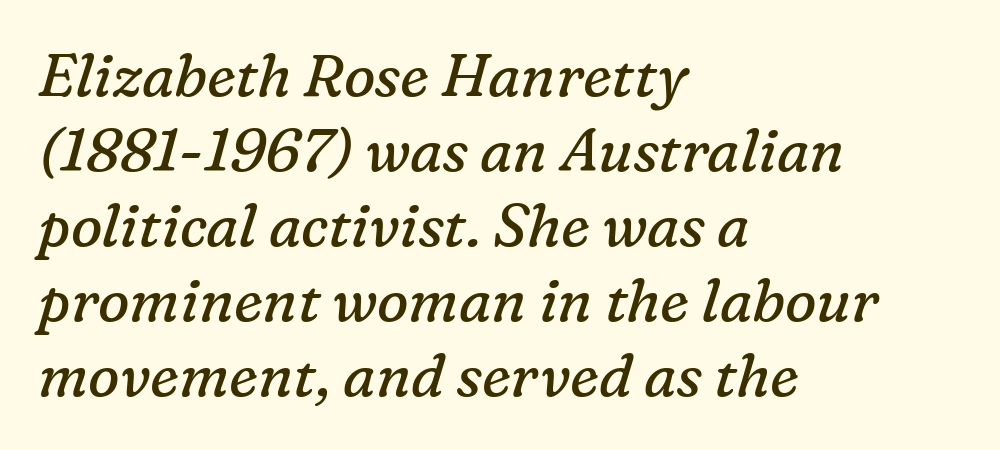
{"serif": "yes", "italic": "yes", "lean": "right", "slant_degrees": 16, "bold": "no", "weight": "regular", "width": "normal", "stroke_contrast": "low", "x_height": "medium", "monospaced": "no", "underline": "no", "align": "left", "line_spacing": "normal", "line_spacing_ratio": 1.27, "letter_spacing": "normal", "letter_spacing_em": 0.0, "glyph_px": 59}
